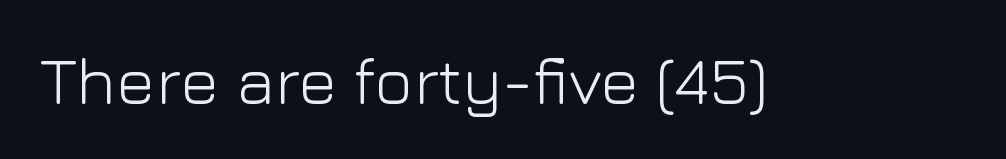
Type without underlining. Stem width sits at or under what a default text font uses. Think of a printed novel: that variable character pitch is what you see here. This is sans-serif lettering, the kind often seen on screens and signage.
